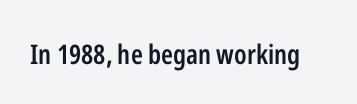
Honestly, the letter spacing is just normal — you wouldn't notice it. Only glyphs here, with clear space below each row. The typography opts for an upright posture over an oblique one. Set as a demibold, roughly 600 on the weight scale.
